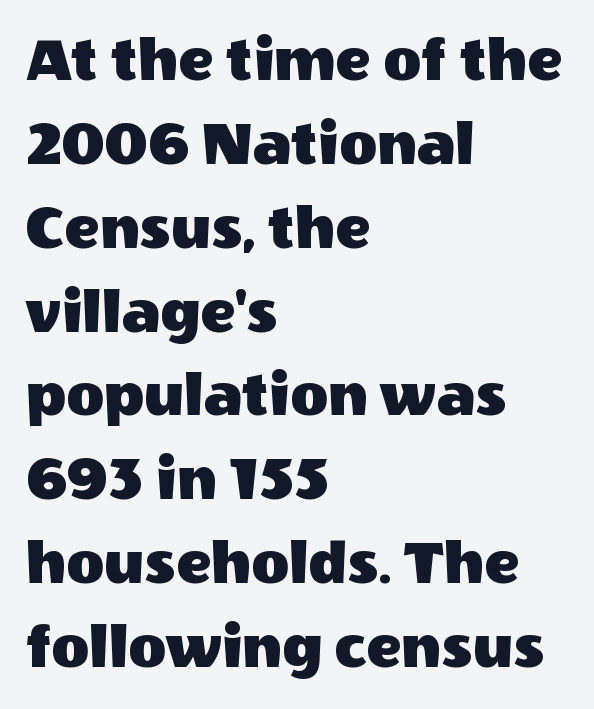
The image shows 65 px sans-serif type, upright; set left-aligned, normal line spacing (1.29x), normal letter spacing, not underlined; a large x-height.
